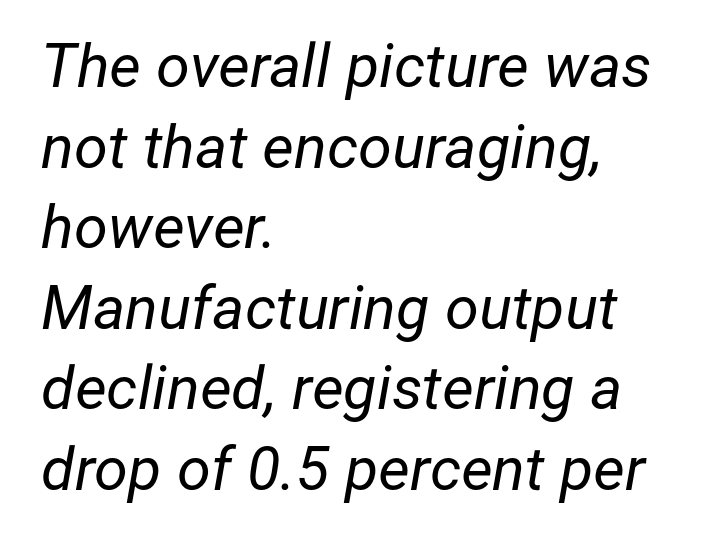
Letter spacing: default. Descenders are the only things crossing below the line. Stroke thickness stays within the range of a standard reading face or lighter. The vertical gap from one line to the next is medium. Leftover space on each line is placed entirely after the last word. Notice how the stems are inclined rather than vertical — that's the hallmark of italics.
